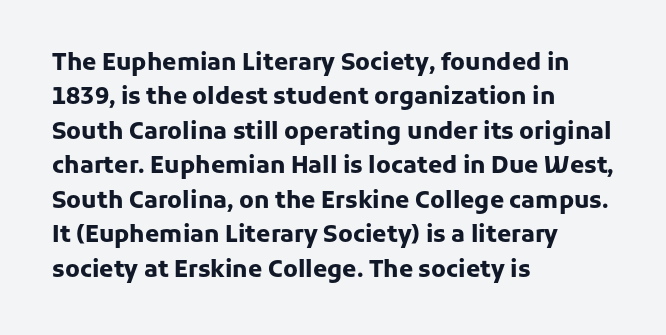
Q: Is the text bold? A: Yes.
Q: Is the text italic (slanted)? A: No, it is upright.
Q: Is the text underlined? A: No.
Q: How is the paragraph aligned? A: Left-aligned.
Q: Is the spacing between letters normal or unusually wide? A: Normal.
Q: Is the spacing between lines tight, normal or loose? A: Normal.
